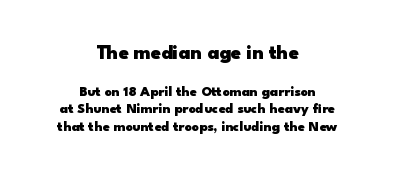
Q: Is the text bold? A: Yes.
Q: Is the text italic (slanted)? A: No, it is upright.
Q: Is the text underlined? A: No.
Q: How is the paragraph aligned? A: Centered.
Q: Is the spacing between letters normal or unusually wide? A: Normal.
Q: Is the spacing between lines tight, normal or loose? A: Normal.
Q: Which block of text is set in a larger size, the first (top) or the second (bottom)? A: The first (top) one.
